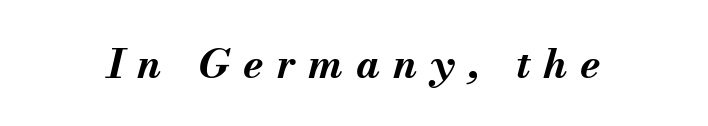
The image shows 41 px bold type, italic (leaning right); set unusually wide letter spacing (+0.32 em), not underlined; medium stroke contrast and a small x-height.
